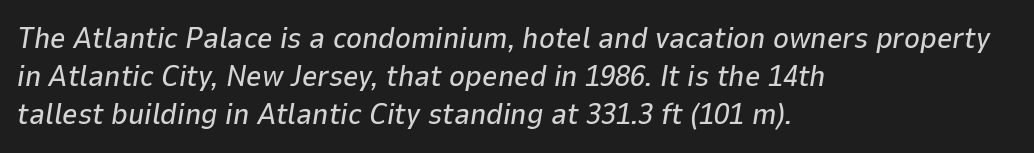
The image shows 30 px text type, italic (leaning right); set left-aligned, normal line spacing (1.27x), normal letter spacing, not underlined; low stroke contrast and a medium x-height.
